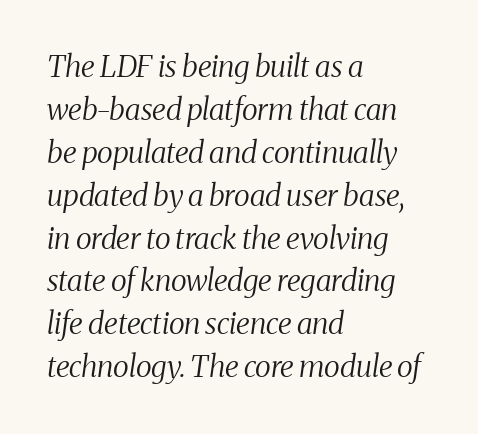
The image shows 30 px regular-weight, condensed serif type, italic (leaning right); set left-aligned, normal line spacing (1.43x), normal letter spacing, not underlined; medium stroke contrast and a medium x-height.
